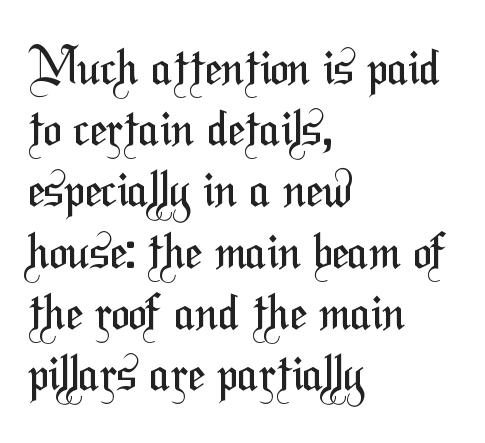
Q: Is the text bold? A: No.
Q: Is the typeface a serif or a sans-serif typeface? A: Sans-serif.
Q: Is the text underlined? A: No.
Q: How is the paragraph aligned? A: Left-aligned.
Q: Is the spacing between letters normal or unusually wide? A: Normal.
Q: Is the spacing between lines tight, normal or loose? A: Normal.
Q: Width (condensed, normal, or wide)? A: Condensed.
Q: Stroke contrast? A: Medium.
Q: x-height? A: Medium.
Q: Monospaced? A: No.
